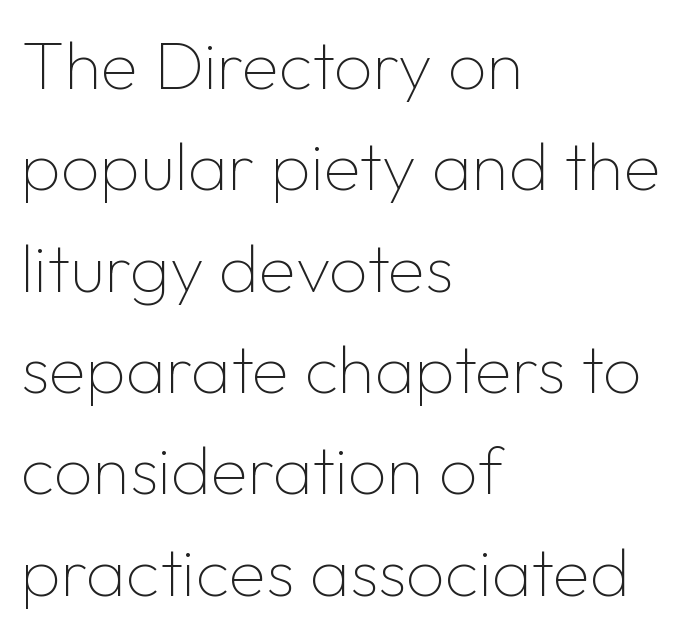
Q: Is the text bold? A: No.
Q: Is the text italic (slanted)? A: No, it is upright.
Q: Is the typeface a serif or a sans-serif typeface? A: Sans-serif.
Q: Is the text underlined? A: No.
Q: How is the paragraph aligned? A: Left-aligned.
Q: Is the spacing between letters normal or unusually wide? A: Normal.
Q: Is the spacing between lines tight, normal or loose? A: Normal.
Q: Width (condensed, normal, or wide)? A: Normal.
Q: Stroke contrast? A: Low.
Q: x-height? A: Medium.
Q: Monospaced? A: No.
